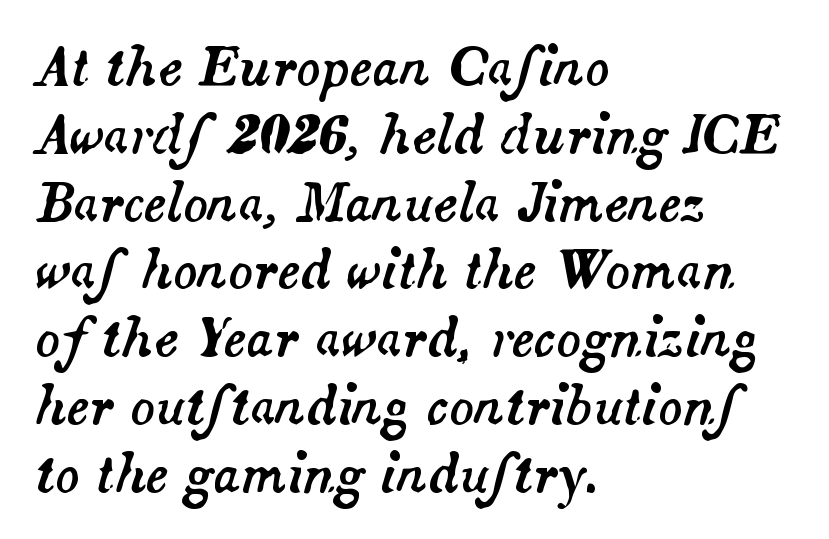
{"italic": "yes", "lean": "right", "slant_degrees": 14, "width": "normal", "stroke_contrast": "medium", "x_height": "small", "monospaced": "no", "underline": "no", "align": "left", "line_spacing": "normal", "line_spacing_ratio": 1.33, "letter_spacing": "normal", "letter_spacing_em": 0.0, "glyph_px": 51}
